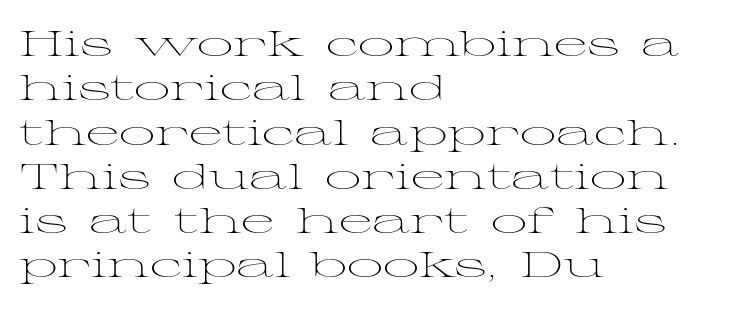
The image shows 36 px light, wide serif type, upright; set left-aligned, line spacing 1.23x, normal letter spacing, not underlined; medium stroke contrast and a medium x-height.
